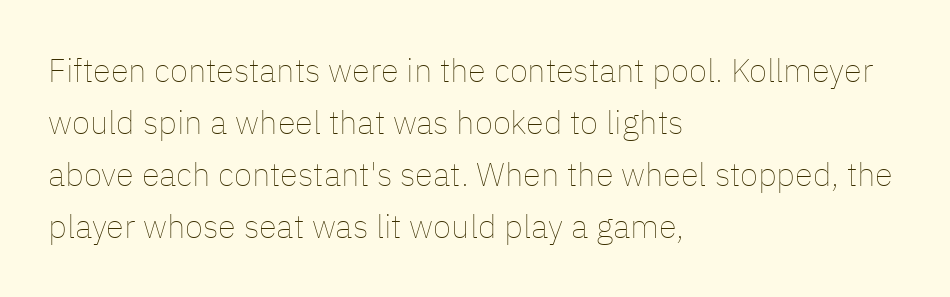
{"italic": "no", "bold": "no", "weight": "thin", "width": "normal", "stroke_contrast": "low", "x_height": "medium", "monospaced": "no", "underline": "no", "align": "left", "line_spacing": "normal", "line_spacing_ratio": 1.58, "letter_spacing": "normal", "letter_spacing_em": 0.0, "glyph_px": 33}
